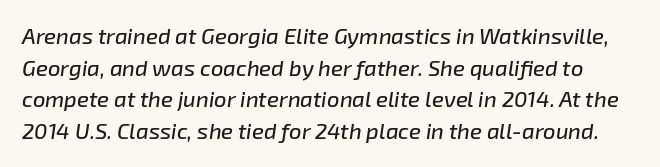
The image shows 22 px text type, italic (leaning right); set normal line spacing (1.44x), normal letter spacing, not underlined.
